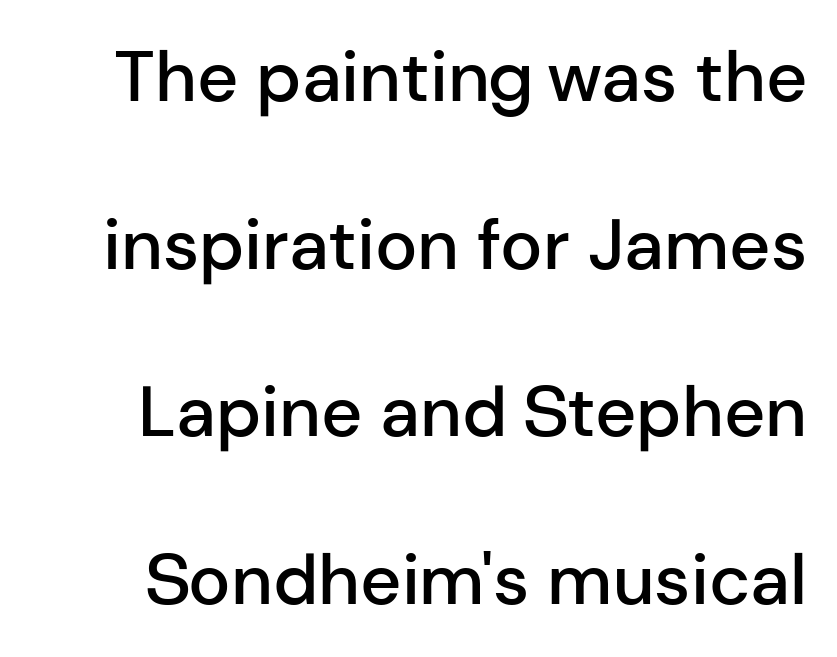
Q: Is the text bold? A: Semi-bold.
Q: Is the text italic (slanted)? A: No, it is upright.
Q: Is the typeface a serif or a sans-serif typeface? A: Sans-serif.
Q: Is the text underlined? A: No.
Q: Is the spacing between letters normal or unusually wide? A: Normal.
Q: Is the spacing between lines tight, normal or loose? A: Loose.
Q: Width (condensed, normal, or wide)? A: Normal.
Q: Stroke contrast? A: Low.
Q: x-height? A: Medium.
Q: Monospaced? A: No.
